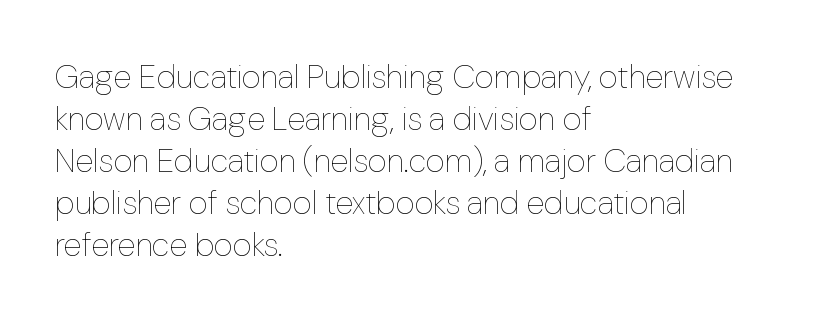
Glyph-to-glyph distance matches everyday printed text. Weight: not bold — regular or lighter. You could not count columns in this text — the font is proportionally spaced. The rag falls on the right side of this text block.
